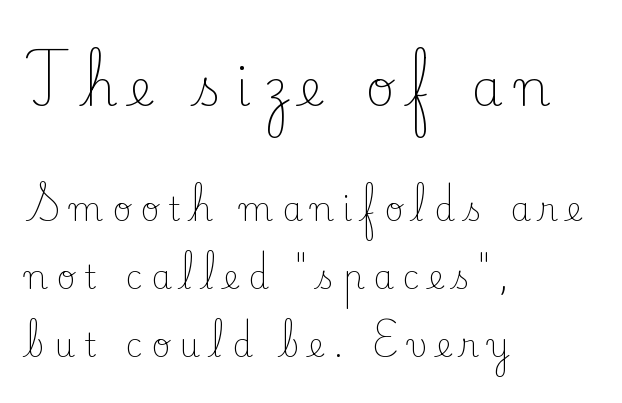
Q: Is the text bold? A: No.
Q: Is the text italic (slanted)? A: No, it is upright.
Q: Is the typeface a serif or a sans-serif typeface? A: Serif.
Q: Is the text underlined? A: No.
Q: How is the paragraph aligned? A: Left-aligned.
Q: Is the spacing between letters normal or unusually wide? A: Unusually wide.
Q: Is the spacing between lines tight, normal or loose? A: Loose.
Q: Which block of text is set in a larger size, the first (top) or the second (bottom)? A: The first (top) one.
Q: Width (condensed, normal, or wide)? A: Normal.
Q: Stroke contrast? A: Low.
Q: x-height? A: Small.
Q: Monospaced? A: No.
